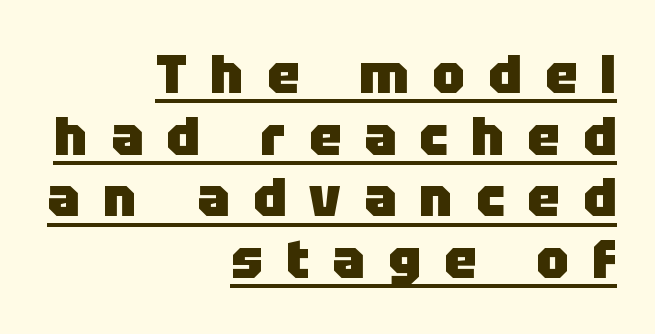
The image shows 54 px heavy sans-serif type, upright; set right-aligned, tight line spacing (1.14x), unusually wide letter spacing (+0.43 em), underlined; low stroke contrast and a large x-height.
